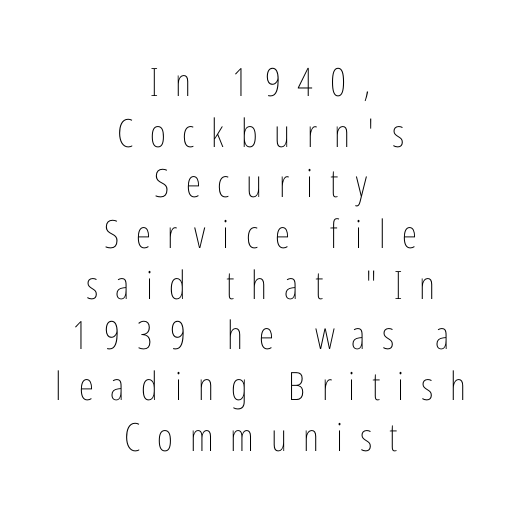
The image shows 39 px thin, condensed type, upright; set centered, normal line spacing (1.3x), unusually wide letter spacing (+0.43 em), not underlined; low stroke contrast and a medium x-height.
